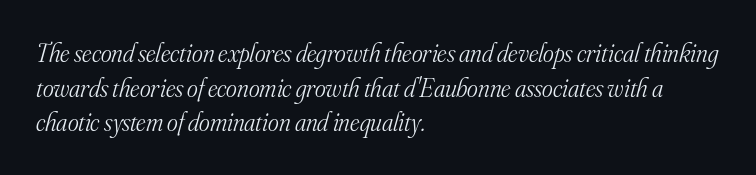
Lines of text with bare space underneath. Would a proofreader flag this as italicized? Yes. This sample keeps an unexceptional amount of space between lines. What stands out about the letter spacing? Nothing — it is the standard amount. Stroke thickness stays within the range of a standard reading face or lighter.
